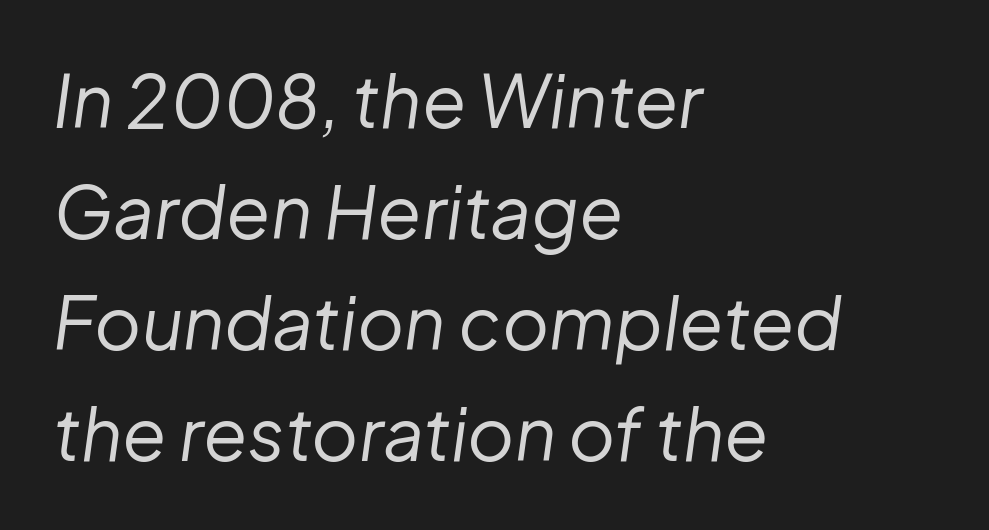
The image shows 72 px regular-weight type, italic (leaning right); set left-aligned, normal line spacing (1.54x), normal letter spacing, not underlined; low stroke contrast and a medium x-height.
